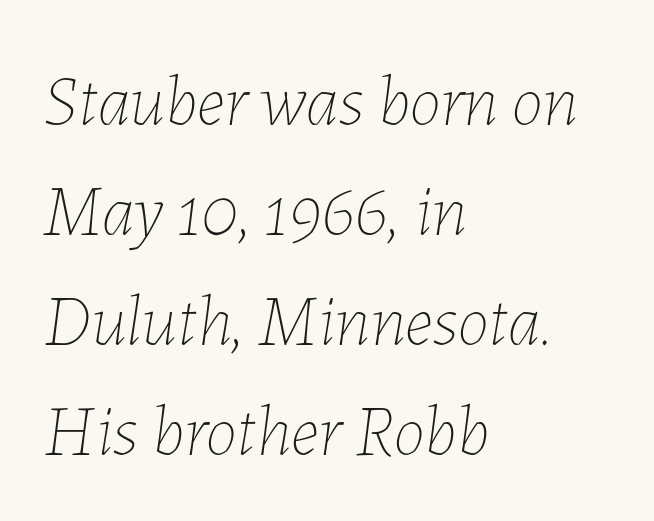
{"italic": "yes", "lean": "right", "slant_degrees": 7, "bold": "no", "weight": "thin", "width": "normal", "stroke_contrast": "low", "x_height": "medium", "monospaced": "no", "underline": "no", "align": "left", "line_spacing": "normal", "line_spacing_ratio": 1.55, "letter_spacing": "normal", "letter_spacing_em": 0.0, "glyph_px": 71}
